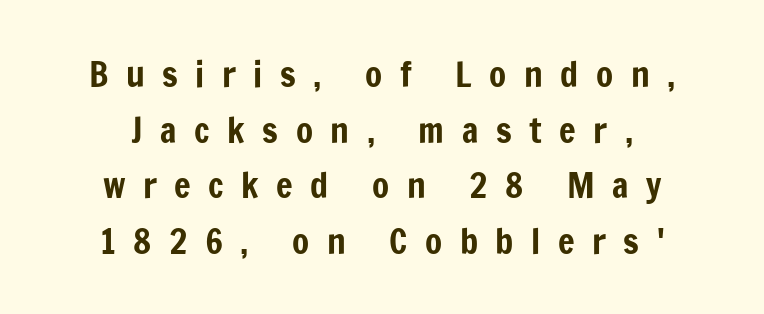
Italic: no, the glyphs are upright roman. Compared with a flush-left layout, this one balances lines on the center instead. Lines of text with bare space underneath. Substantial extra tracking has been applied to these lines. Note: no serifs on the glyphs. The vertical gap from one line to the next is medium.
